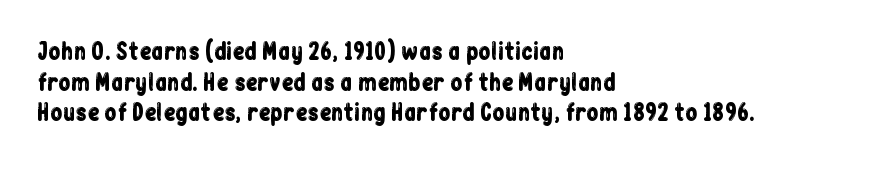
Q: Is the text italic (slanted)? A: No, it is upright.
Q: Is the text underlined? A: No.
Q: How is the paragraph aligned? A: Left-aligned.
Q: Is the spacing between letters normal or unusually wide? A: Normal.
Q: Is the spacing between lines tight, normal or loose? A: Normal.
